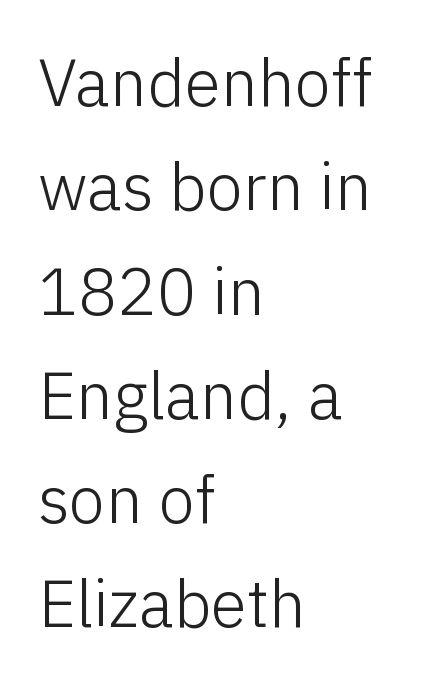
Q: Is the text bold? A: No.
Q: Is the text italic (slanted)? A: No, it is upright.
Q: Is the typeface a serif or a sans-serif typeface? A: Sans-serif.
Q: Is the text underlined? A: No.
Q: How is the paragraph aligned? A: Left-aligned.
Q: Is the spacing between letters normal or unusually wide? A: Normal.
Q: Is the spacing between lines tight, normal or loose? A: Normal.
Q: Width (condensed, normal, or wide)? A: Normal.
Q: Stroke contrast? A: Low.
Q: x-height? A: Medium.
Q: Monospaced? A: No.
